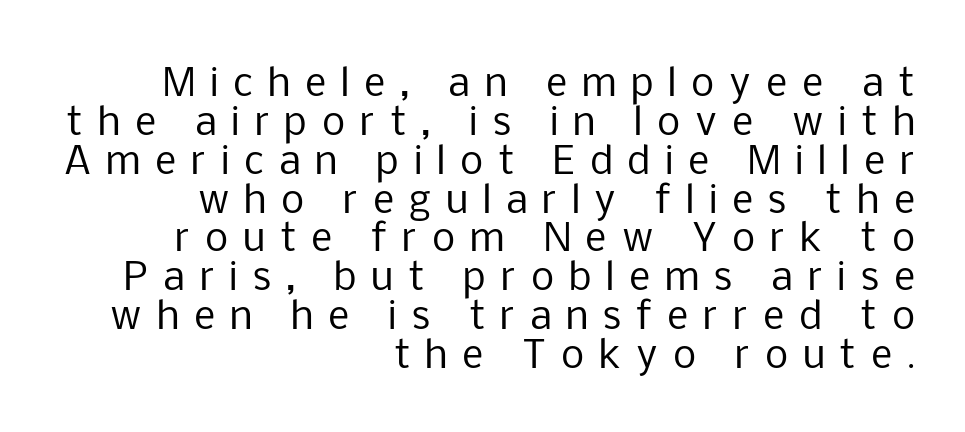
Students, note that the glyphs here are deliberately spaced far apart. The passage shown is not underscored anywhere. The characters are drawn with everyday or finer stroke widths. Designer's note — italics off, roman on.
